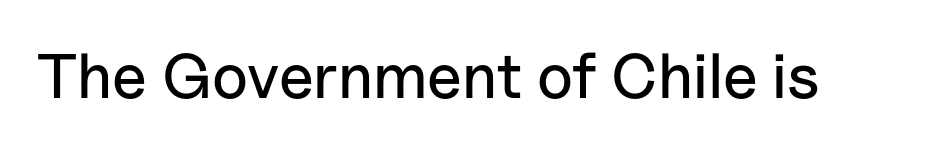
The image shows 63 px sans-serif type, upright; set normal letter spacing, not underlined; low stroke contrast and a medium x-height.
